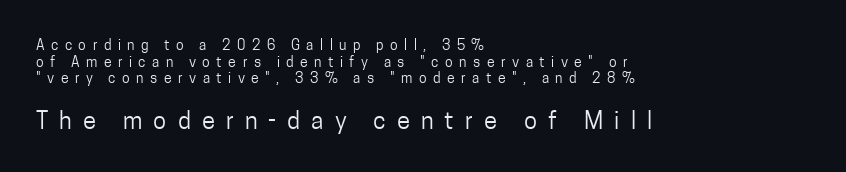
Q: Is the text bold? A: No.
Q: Is the text italic (slanted)? A: No, it is upright.
Q: Is the text underlined? A: No.
Q: How is the paragraph aligned? A: Left-aligned.
Q: Is the spacing between letters normal or unusually wide? A: Unusually wide.
Q: Which block of text is set in a larger size, the first (top) or the second (bottom)? A: The second (bottom) one.
